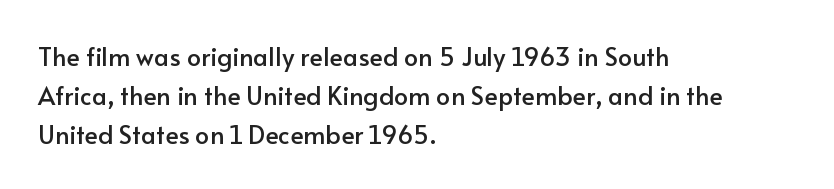
The image shows 25 px text type, upright; set left-aligned, normal line spacing (1.56x), normal letter spacing, not underlined.
